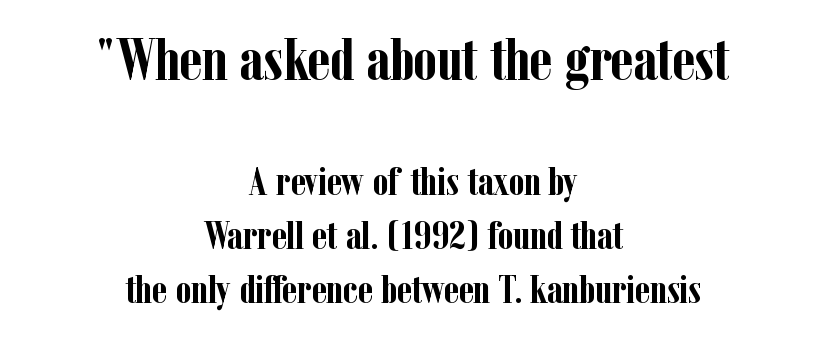
Q: Is the text bold? A: Yes.
Q: Is the text italic (slanted)? A: No, it is upright.
Q: Is the typeface a serif or a sans-serif typeface? A: Serif.
Q: Is the text underlined? A: No.
Q: How is the paragraph aligned? A: Centered.
Q: Is the spacing between letters normal or unusually wide? A: Normal.
Q: Is the spacing between lines tight, normal or loose? A: Normal.
Q: Which block of text is set in a larger size, the first (top) or the second (bottom)? A: The first (top) one.
Q: Width (condensed, normal, or wide)? A: Condensed.
Q: Stroke contrast? A: Low.
Q: x-height? A: Medium.
Q: Monospaced? A: No.
